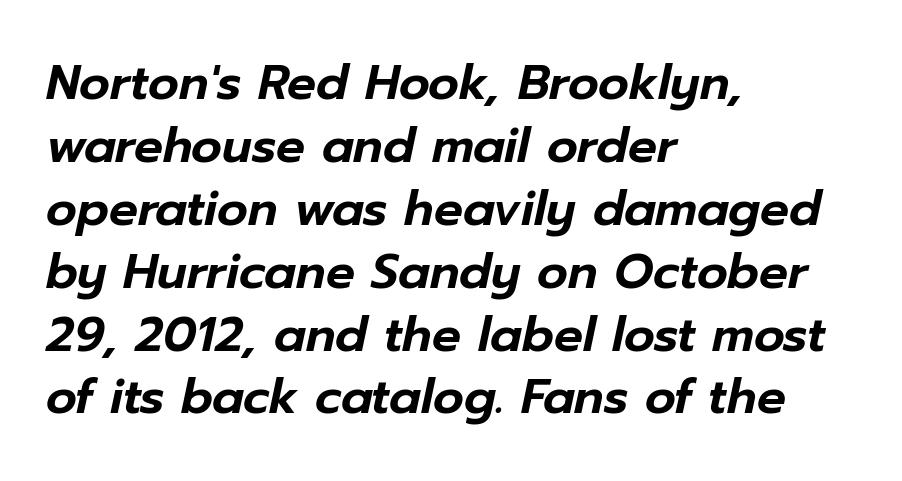
Q: Is the text italic (slanted)? A: Yes, it leans right by about 12 degrees.
Q: Is the text underlined? A: No.
Q: How is the paragraph aligned? A: Left-aligned.
Q: Is the spacing between letters normal or unusually wide? A: Normal.
Q: Is the spacing between lines tight, normal or loose? A: Normal.
Q: Width (condensed, normal, or wide)? A: Normal.
Q: Stroke contrast? A: Low.
Q: x-height? A: Medium.
Q: Monospaced? A: No.
